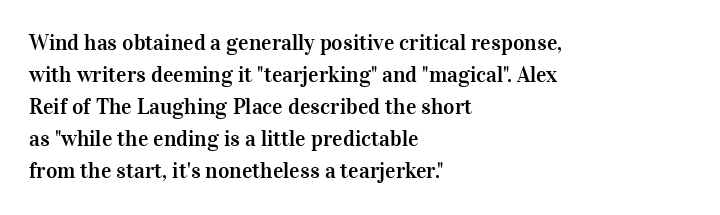
These lines were composed using upright roman letters. If you drew a ruler down the left edge, every line would touch it. In terms of leading, this rendering sits right in the middle. These lines keep a tight, regular rhythm from letter to letter. The glyphs are unaccompanied by any horizontal stroke below them.
